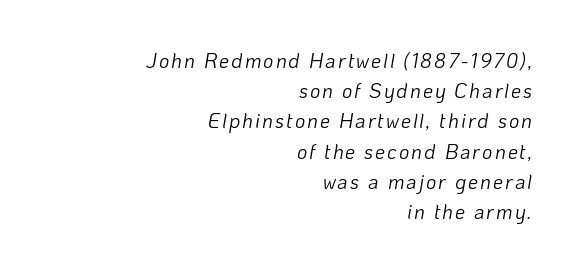
{"italic": "yes", "lean": "right", "slant_degrees": 10, "bold": "no", "underline": "no", "align": "right", "line_spacing": "normal", "line_spacing_ratio": 1.51, "glyph_px": 20}
